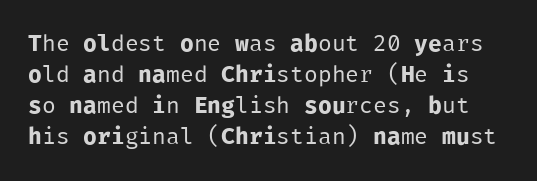
Q: Is the text bold? A: No.
Q: Is the text italic (slanted)? A: No, it is upright.
Q: Is the text underlined? A: No.
Q: Is the spacing between letters normal or unusually wide? A: Normal.
Q: Is the spacing between lines tight, normal or loose? A: Normal.
